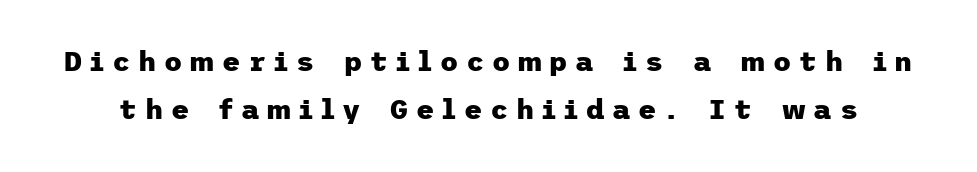
Vertical strokes here are truly vertical. Pretty heavy lettering here — definitely bold. This sample uses expanded letter spacing, leaving extra air between glyphs. Regarding serifs, this sample does without them.
